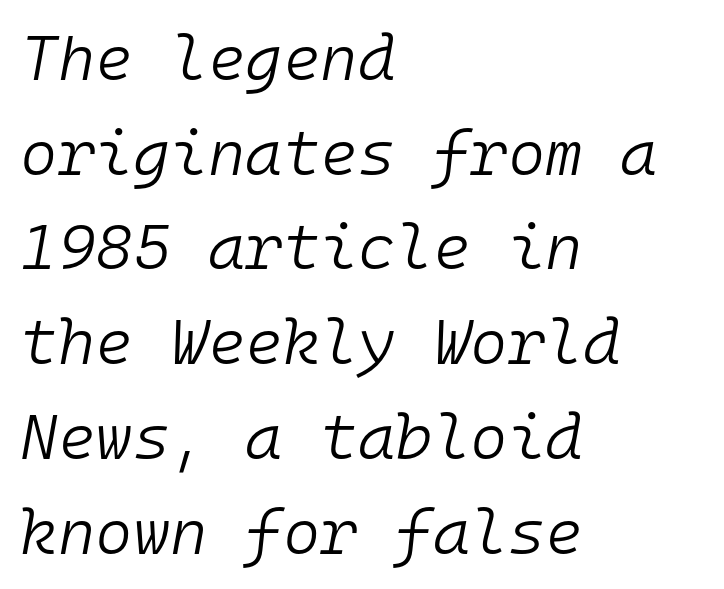
Underline: absent. Short and long lines alike share a common starting point at left. Short note: letters normally spaced. The rendering applies a slant to the glyphs. Stem width sits at or under what a default text font uses.
